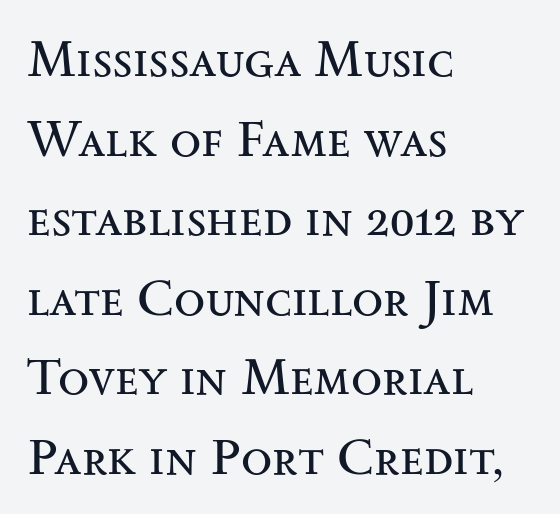
{"serif": "yes", "italic": "no", "bold": "no", "weight": "regular", "width": "wide", "stroke_contrast": "medium", "x_height": "small", "monospaced": "no", "underline": "no", "align": "left", "line_spacing": "normal", "line_spacing_ratio": 1.56, "letter_spacing": "normal", "letter_spacing_em": 0.0, "glyph_px": 51}
